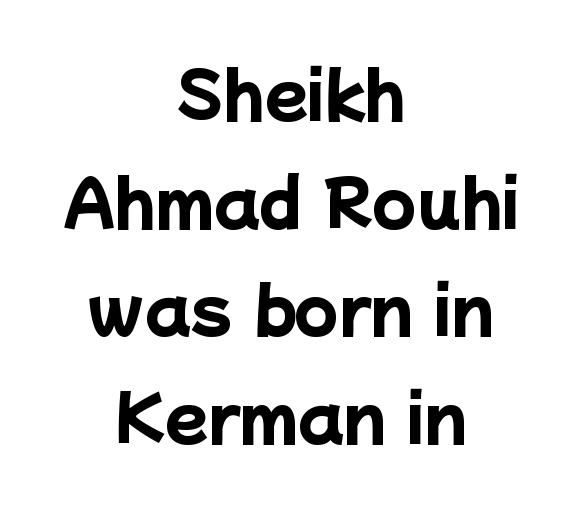
Q: Is the text bold? A: Yes.
Q: Is the typeface a serif or a sans-serif typeface? A: Sans-serif.
Q: Is the text underlined? A: No.
Q: How is the paragraph aligned? A: Centered.
Q: Is the spacing between letters normal or unusually wide? A: Normal.
Q: Width (condensed, normal, or wide)? A: Normal.
Q: Stroke contrast? A: Low.
Q: x-height? A: Medium.
Q: Monospaced? A: No.
